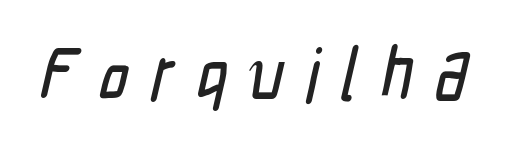
{"serif": "no", "width": "condensed", "stroke_contrast": "low", "x_height": "medium", "monospaced": "no", "underline": "no", "letter_spacing": "wide", "letter_spacing_em": 0.3, "glyph_px": 74}
